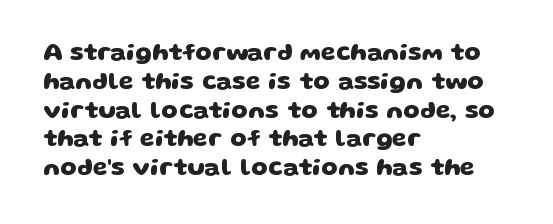
The image shows 24 px bold type; set left-aligned, line spacing 1.2x, normal letter spacing, not underlined.
